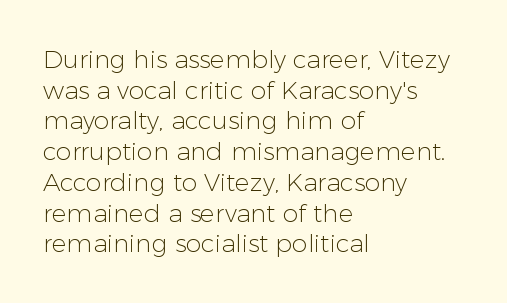
The image shows 25 px text type, upright; set left-aligned, line spacing 1.23x, normal letter spacing, not underlined.
